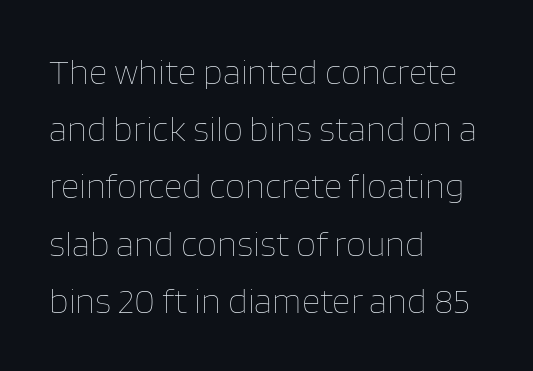
Q: Is the text bold? A: No.
Q: Is the text italic (slanted)? A: No, it is upright.
Q: Is the text underlined? A: No.
Q: How is the paragraph aligned? A: Left-aligned.
Q: Is the spacing between letters normal or unusually wide? A: Normal.
Q: Is the spacing between lines tight, normal or loose? A: Normal.
Q: Width (condensed, normal, or wide)? A: Normal.
Q: Stroke contrast? A: Low.
Q: x-height? A: Large.
Q: Monospaced? A: No.
